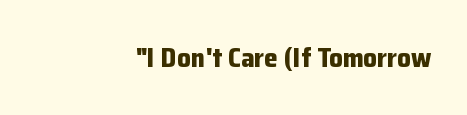
{"italic": "no", "bold": "yes", "underline": "no", "align": "right", "letter_spacing": "normal", "letter_spacing_em": 0.0, "glyph_px": 27}
